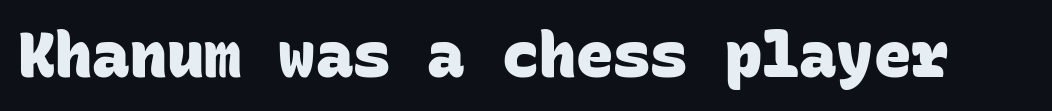
{"serif": "no", "bold": "yes", "weight": "heavy", "width": "normal", "stroke_contrast": "low", "x_height": "large", "monospaced": "yes", "underline": "no", "letter_spacing": "normal", "letter_spacing_em": 0.0, "glyph_px": 62}
